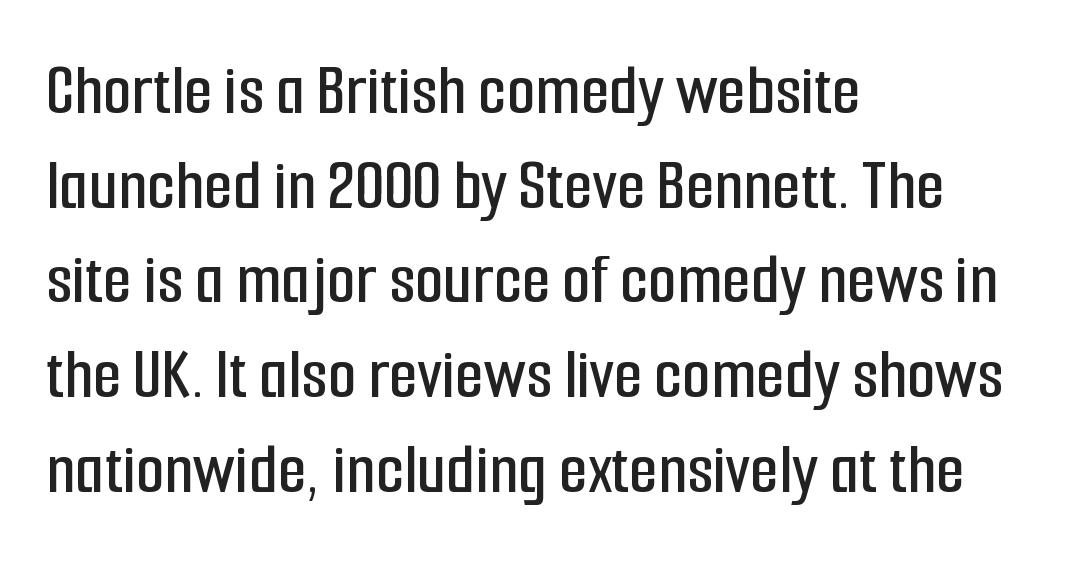
The image shows 74 px condensed sans-serif type, upright; set left-aligned, normal line spacing (1.28x), normal letter spacing, not underlined; low stroke contrast and a medium x-height.
